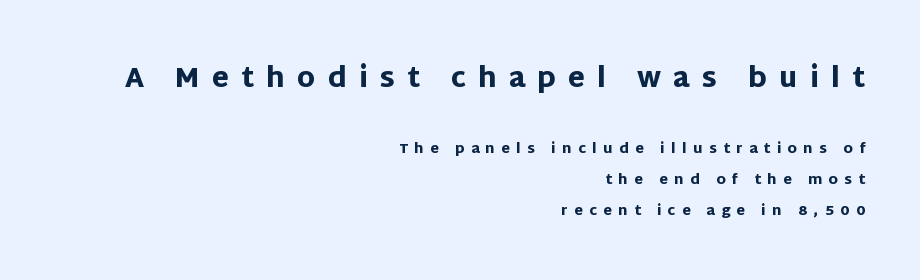
The image shows 27 px bold type, upright; set right-aligned, loose line spacing (2.2x), unusually wide letter spacing (+0.45 em), not underlined; the first (top) block is 1.93x larger.
